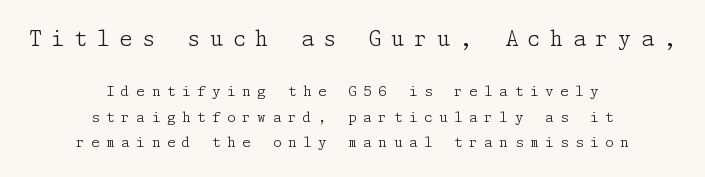
The image shows 21 px text type, upright; set centered, line spacing 1.85x, unusually wide letter spacing (+0.46 em), not underlined; the first (top) block is 1.5x larger.
